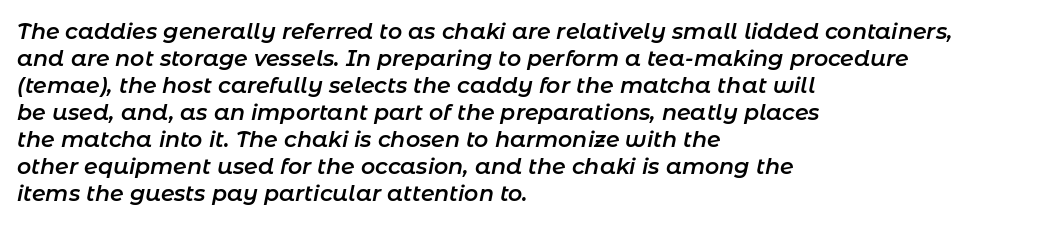
The image shows 22 px text type, italic (leaning right); set left-aligned, line spacing 1.23x, normal letter spacing, not underlined.
